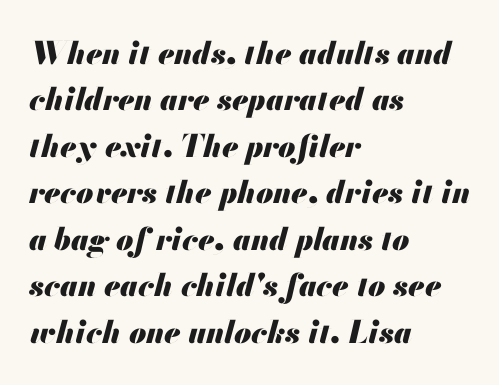
{"italic": "yes", "lean": "right", "slant_degrees": 13, "bold": "yes", "weight": "heavy", "width": "normal", "stroke_contrast": "medium", "x_height": "small", "monospaced": "no", "underline": "no", "align": "left", "line_spacing": "normal", "line_spacing_ratio": 1.5, "letter_spacing": "normal", "letter_spacing_em": 0.0, "glyph_px": 31}
